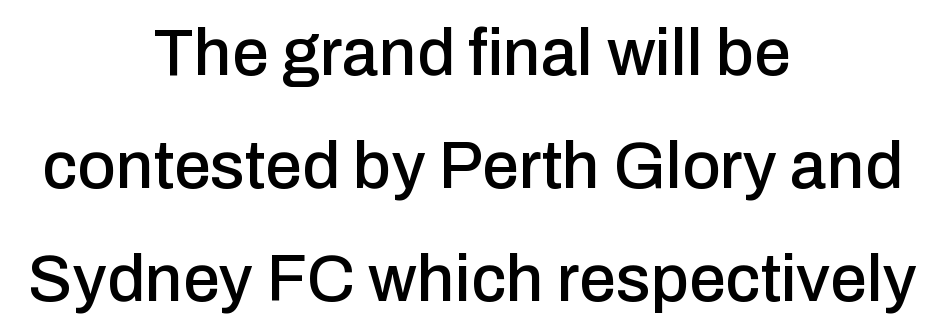
The image shows 66 px sans-serif type, upright; set centered, line spacing 1.71x, normal letter spacing, not underlined; low stroke contrast and a medium x-height.
